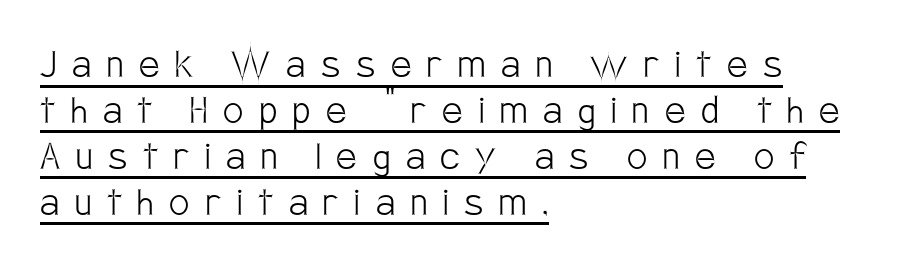
{"serif": "no", "italic": "no", "bold": "no", "weight": "light", "width": "condensed", "stroke_contrast": "low", "x_height": "large", "monospaced": "no", "underline": "yes", "align": "left", "line_spacing": "tight", "line_spacing_ratio": 1.02, "letter_spacing": "wide", "letter_spacing_em": 0.35, "glyph_px": 45}
